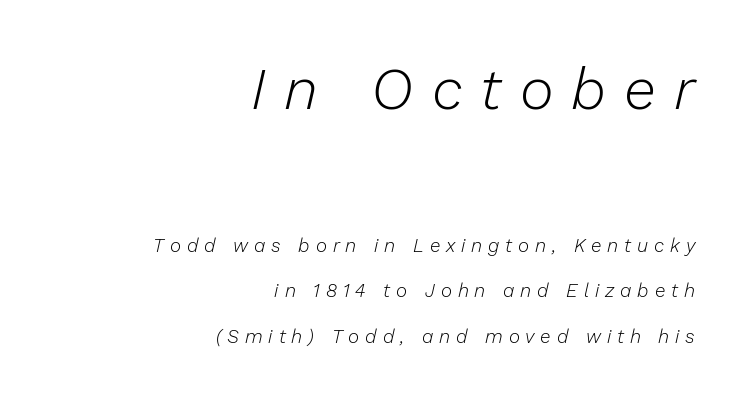
{"italic": "yes", "lean": "right", "slant_degrees": 13, "bold": "no", "weight": "light", "width": "normal", "stroke_contrast": "low", "x_height": "medium", "monospaced": "no", "underline": "no", "align": "right", "line_spacing": "loose", "line_spacing_ratio": 2.39, "letter_spacing": "wide", "letter_spacing_em": 0.31, "larger_block": "first", "size_ratio": 3.05, "glyph_px": 58}
